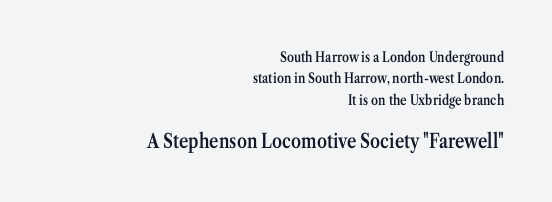
Regarding leading, the lines here are spaced in the standard way. No italicization has been applied; the sample stays upright. Look at the tracking — it's just the regular setting, nothing added. The passage shown is not underscored anywhere. All the whitespace from short lines collects on the left.
